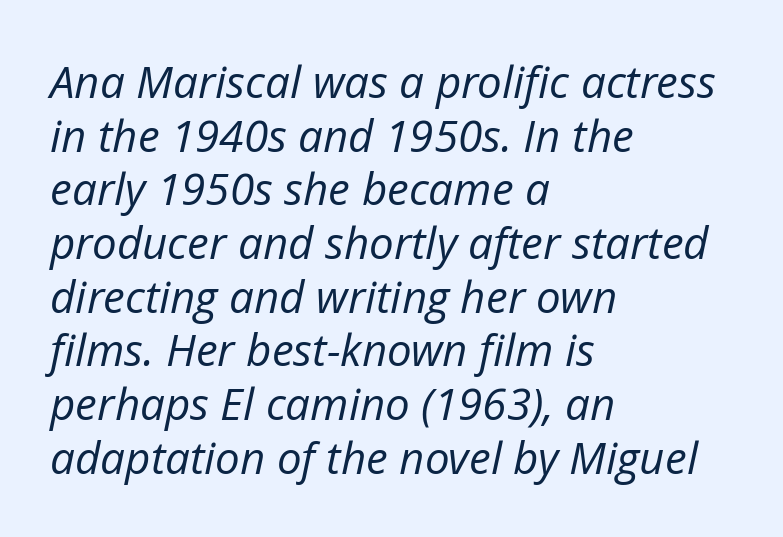
Check under the words: just untouched page. Stroke thickness stays within the range of a standard reading face or lighter. What stands out about the letter spacing? Nothing — it is the standard amount. These lines are rendered in a variable-pitch font.
